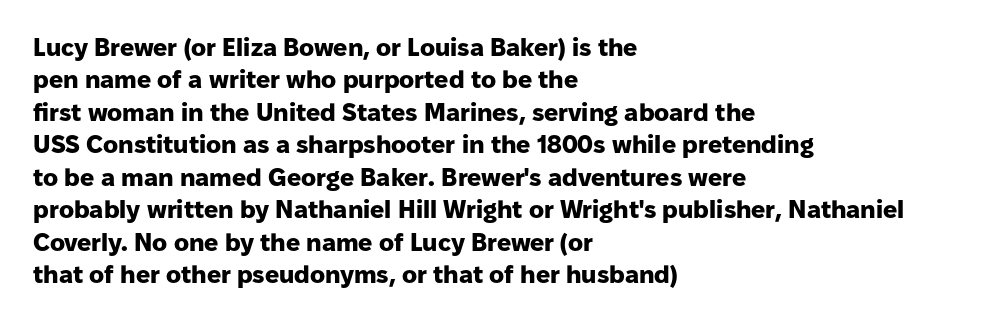
A typesetter would mark this as roman, not italic. The strokes are fattened all the way to bold. Beneath every word, the page is bare. The letters sit at their default tracking, neither squeezed nor spread. Notice how the passage keeps a crisp vertical edge on the left only. The lines sit at an ordinary, default distance from one another.
